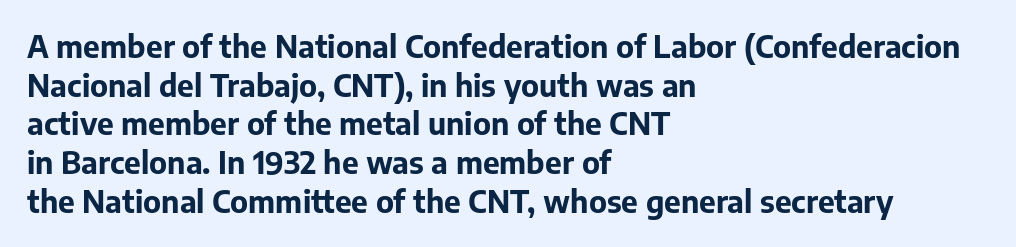
The image shows 30 px bold sans-serif type, upright; set left-aligned, normal line spacing (1.29x), normal letter spacing, not underlined; low stroke contrast and a medium x-height.
